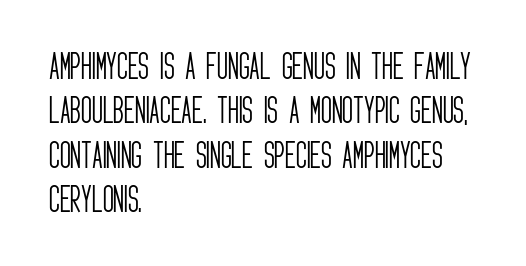
The image shows 30 px light, condensed sans-serif type, upright; set left-aligned, normal line spacing (1.48x), normal letter spacing, not underlined; low stroke contrast and a large x-height.
